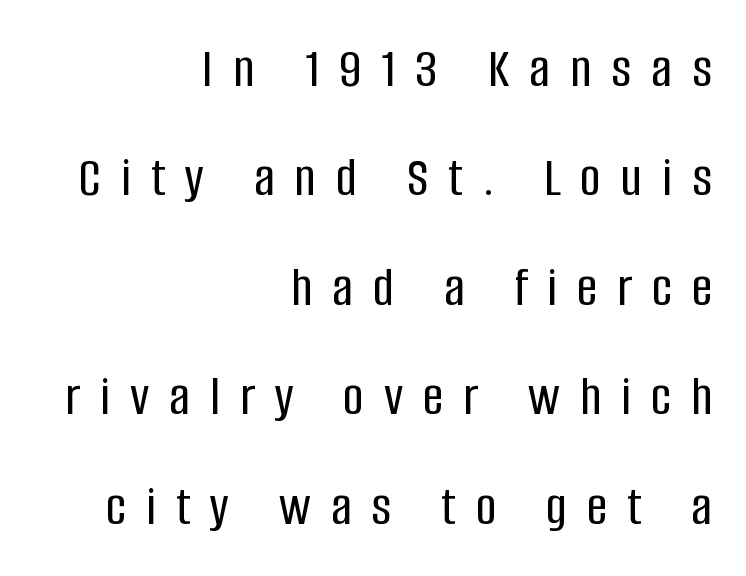
{"serif": "no", "italic": "no", "width": "condensed", "stroke_contrast": "low", "x_height": "large", "monospaced": "no", "underline": "no", "align": "right", "line_spacing": "loose", "line_spacing_ratio": 1.92, "letter_spacing": "wide", "letter_spacing_em": 0.35, "glyph_px": 57}
